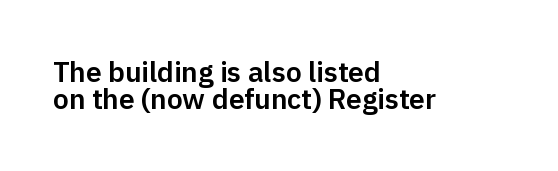
The image shows 28 px sans-serif type, upright; set left-aligned, tight line spacing (0.97x), normal letter spacing, not underlined; low stroke contrast and a medium x-height.
